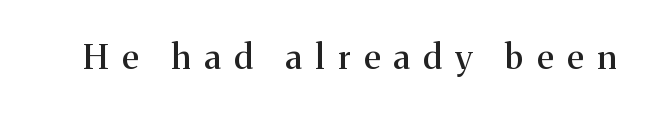
{"serif": "yes", "italic": "no", "width": "normal", "stroke_contrast": "medium", "x_height": "medium", "monospaced": "no", "underline": "no", "letter_spacing": "wide", "letter_spacing_em": 0.4, "glyph_px": 34}
